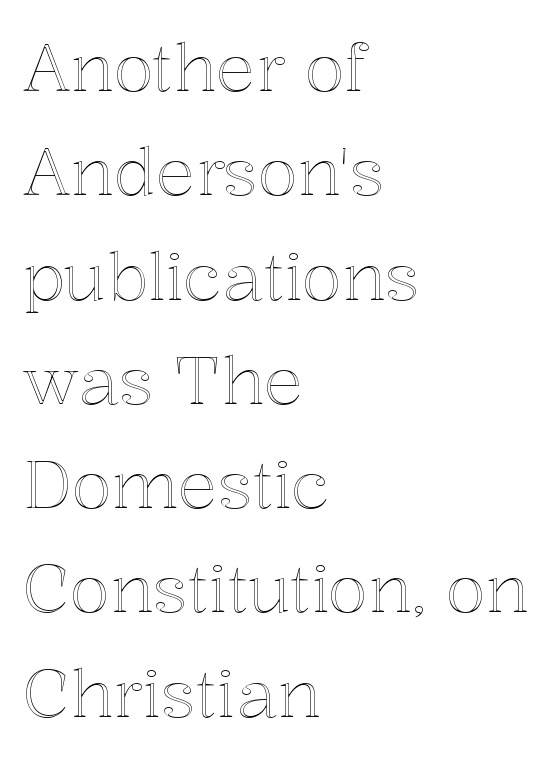
Q: Is the text italic (slanted)? A: No, it is upright.
Q: Is the text underlined? A: No.
Q: How is the paragraph aligned? A: Left-aligned.
Q: Is the spacing between letters normal or unusually wide? A: Normal.
Q: Is the spacing between lines tight, normal or loose? A: Normal.
Q: Width (condensed, normal, or wide)? A: Normal.
Q: x-height? A: Medium.
Q: Monospaced? A: No.
